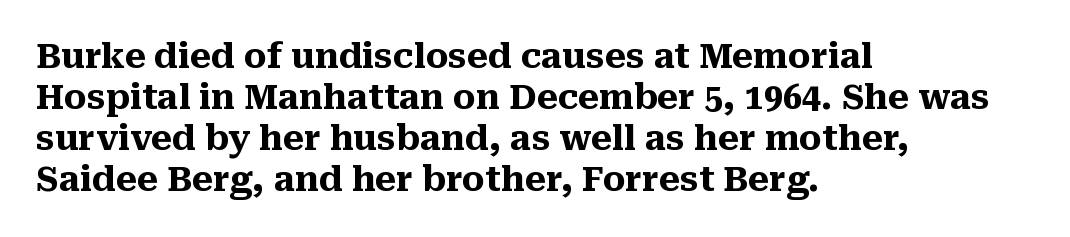
To sum up the face: it has serifs. This rendering leaves character spacing at its baseline value. This sample has the flowing, uneven cadence of proportional lettering. The letters stand straight up with perfectly vertical stems.
